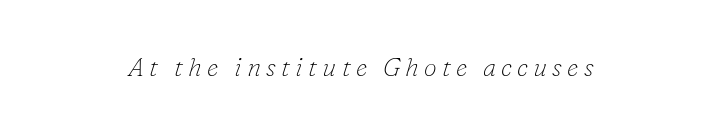
The image shows 26 px text type, italic (leaning right); set centered, unusually wide letter spacing (+0.2 em), not underlined.
